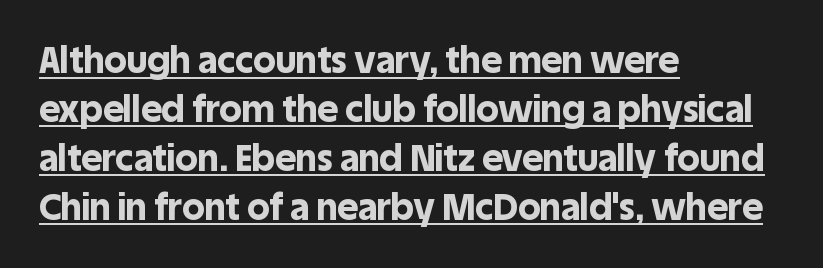
The image shows 36 px bold sans-serif type, upright; set left-aligned, normal line spacing (1.36x), normal letter spacing, underlined; a large x-height.
